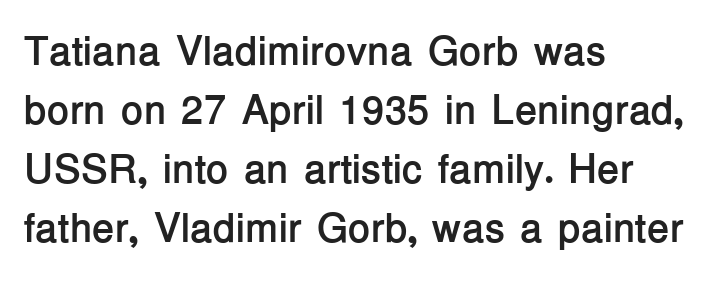
Q: Is the text bold? A: Yes.
Q: Is the text italic (slanted)? A: No, it is upright.
Q: Is the typeface a serif or a sans-serif typeface? A: Sans-serif.
Q: Is the text underlined? A: No.
Q: How is the paragraph aligned? A: Left-aligned.
Q: Is the spacing between letters normal or unusually wide? A: Normal.
Q: Is the spacing between lines tight, normal or loose? A: Normal.
Q: Width (condensed, normal, or wide)? A: Normal.
Q: Stroke contrast? A: Low.
Q: x-height? A: Medium.
Q: Monospaced? A: No.
